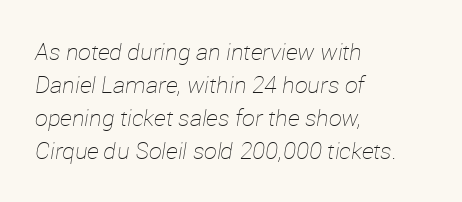
Q: Is the text bold? A: No.
Q: Is the text italic (slanted)? A: Yes, it leans right by about 12 degrees.
Q: Is the text underlined? A: No.
Q: How is the paragraph aligned? A: Left-aligned.
Q: Is the spacing between letters normal or unusually wide? A: Normal.
Q: Is the spacing between lines tight, normal or loose? A: Normal.
